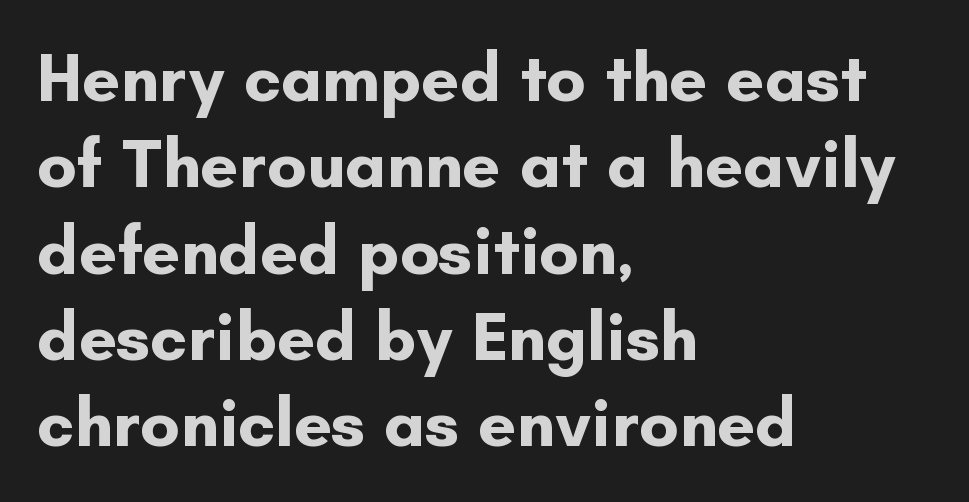
Spacing verdict: proportional, widths tailored to each character. Are there feet on the stems? There aren't — it's a sans. Is the letter spacing exaggerated? No — it looks like the ordinary default. I'd describe the lettering as bold — thick and assertive.
